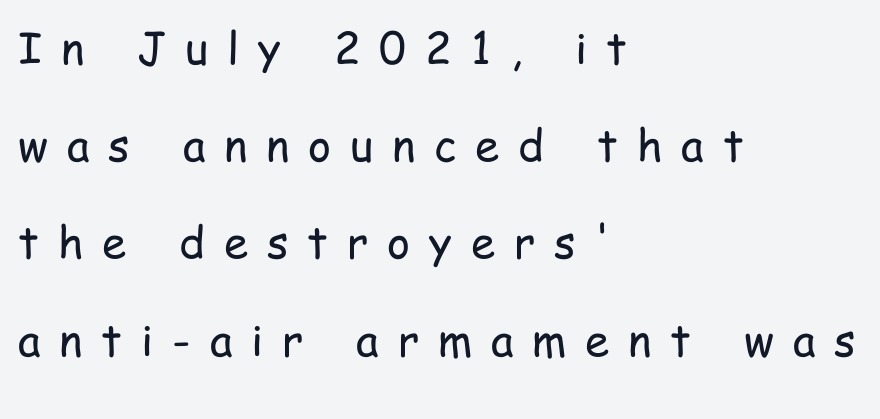
Q: Is the text bold? A: No.
Q: Is the text italic (slanted)? A: No, it is upright.
Q: Is the typeface a serif or a sans-serif typeface? A: Sans-serif.
Q: Is the text underlined? A: No.
Q: How is the paragraph aligned? A: Left-aligned.
Q: Is the spacing between letters normal or unusually wide? A: Unusually wide.
Q: Is the spacing between lines tight, normal or loose? A: Loose.
Q: Width (condensed, normal, or wide)? A: Condensed.
Q: Stroke contrast? A: Low.
Q: x-height? A: Medium.
Q: Monospaced? A: No.
